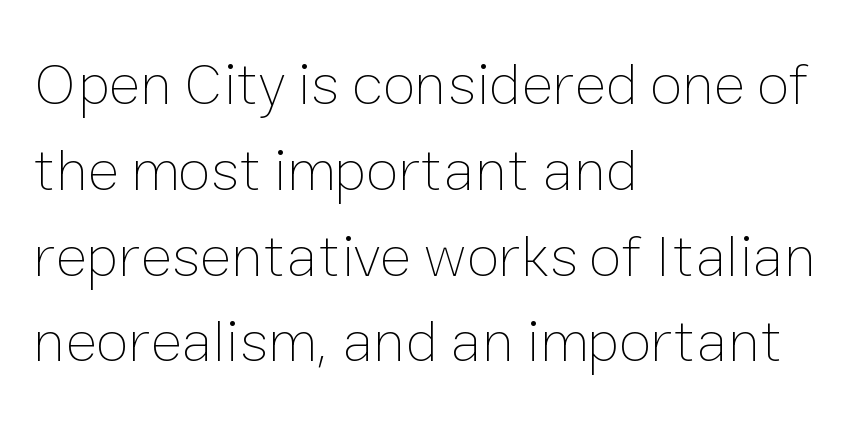
The image shows 60 px thin type, upright; set left-aligned, normal line spacing (1.43x), normal letter spacing, not underlined; low stroke contrast and a medium x-height.
